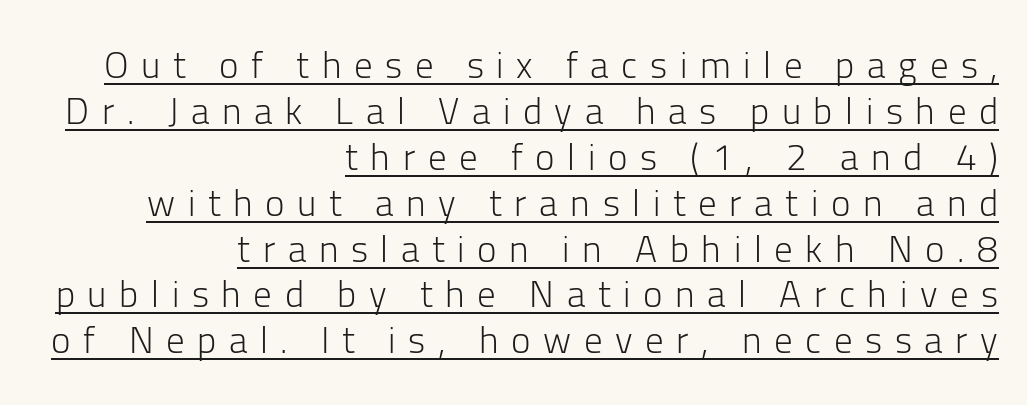
The image shows 37 px light sans-serif type, upright; set right-aligned, line spacing 1.24x, unusually wide letter spacing (+0.34 em), underlined; low stroke contrast and a medium x-height.
